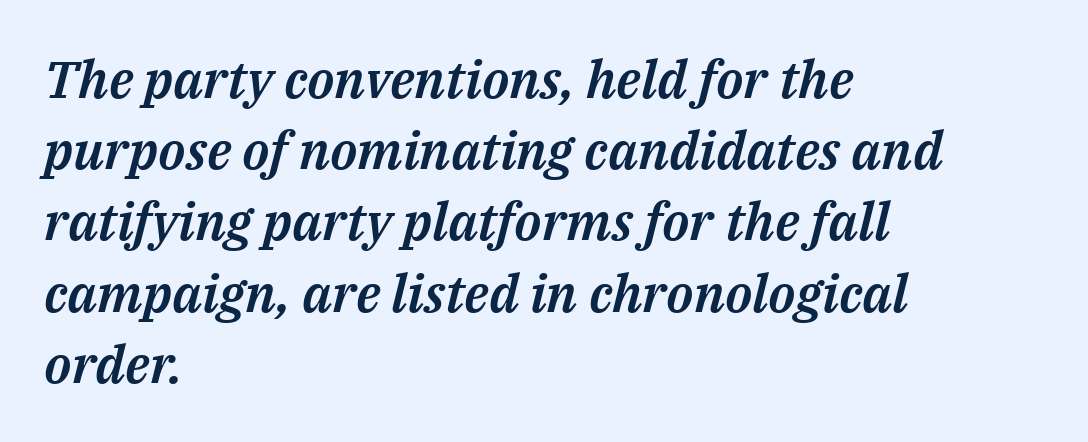
There is no visible air inserted between adjacent glyphs. The axis of the letterforms is tilted away from vertical. The passage shown is not underscored anywhere. Think of a printed novel: that variable character pitch is what you see here. Successive baselines arrive at the customary interval.
